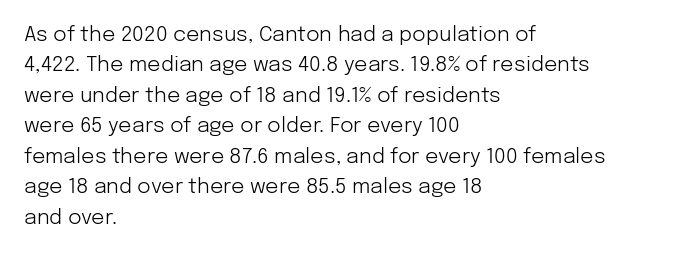
The image shows 21 px text type, upright; set left-aligned, normal line spacing (1.45x), normal letter spacing, not underlined.
